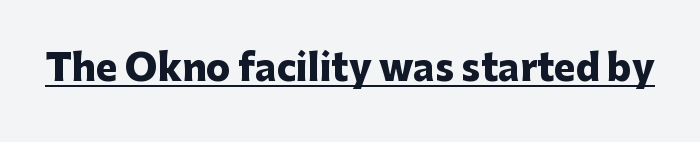
Characters remain perfectly vertical along every line. Stroke terminals: plain, sans-serif. Note the varied advance widths — an 'i' is clearly narrower than an 'm'. Looks like someone drew a line under every word here. Strokes here are thick enough to call this a true bold.
